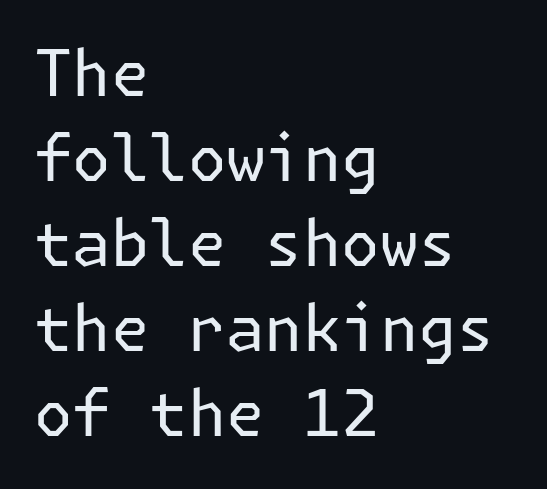
Q: Is the text bold? A: No.
Q: Is the text italic (slanted)? A: No, it is upright.
Q: Is the typeface a serif or a sans-serif typeface? A: Sans-serif.
Q: Is the text underlined? A: No.
Q: How is the paragraph aligned? A: Left-aligned.
Q: Is the spacing between letters normal or unusually wide? A: Normal.
Q: Is the spacing between lines tight, normal or loose? A: Normal.
Q: Width (condensed, normal, or wide)? A: Normal.
Q: Stroke contrast? A: Low.
Q: x-height? A: Medium.
